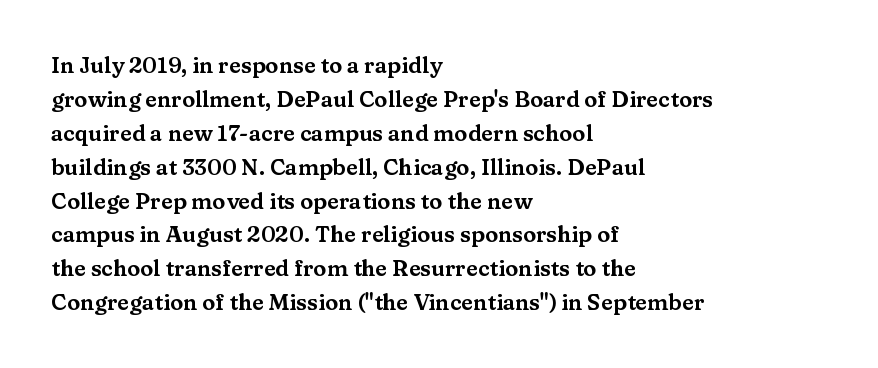
The image shows 22 px text type, upright; set left-aligned, normal line spacing (1.54x), normal letter spacing, not underlined.
